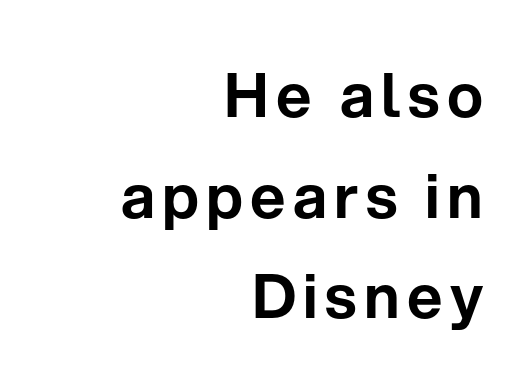
You could not count columns in this text — the font is proportionally spaced. Upright lettering throughout. The zone under the glyphs is completely vacant. What kind of face is this? One without serifs — a sans. Horizontal bands of white between lines are of average thickness. The lines are quadded right.
